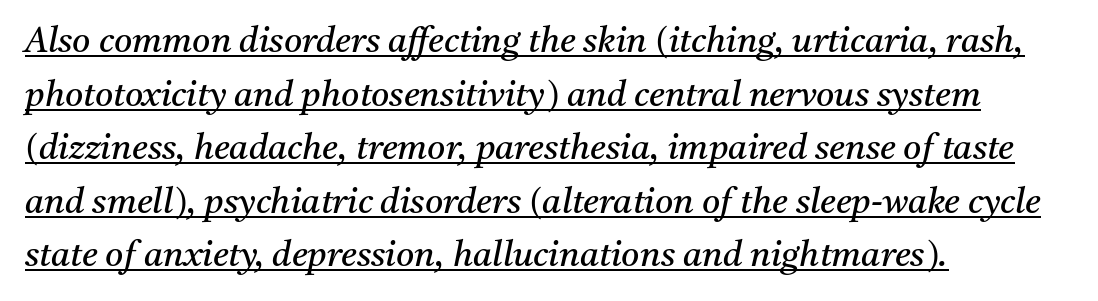
Q: Is the text bold? A: No.
Q: Is the text italic (slanted)? A: Yes, it leans right by about 11 degrees.
Q: Is the typeface a serif or a sans-serif typeface? A: Serif.
Q: Is the text underlined? A: Yes.
Q: How is the paragraph aligned? A: Left-aligned.
Q: Is the spacing between letters normal or unusually wide? A: Normal.
Q: Is the spacing between lines tight, normal or loose? A: Normal.
Q: Width (condensed, normal, or wide)? A: Normal.
Q: Stroke contrast? A: Medium.
Q: x-height? A: Medium.
Q: Monospaced? A: No.
